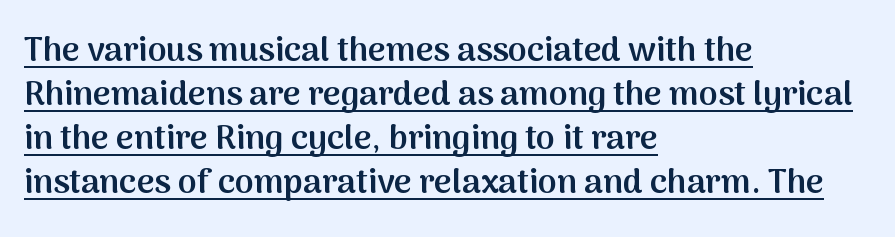
Q: Is the text bold? A: Semi-bold.
Q: Is the text italic (slanted)? A: No, it is upright.
Q: Is the typeface a serif or a sans-serif typeface? A: Sans-serif.
Q: Is the text underlined? A: Yes.
Q: How is the paragraph aligned? A: Left-aligned.
Q: Is the spacing between letters normal or unusually wide? A: Normal.
Q: Is the spacing between lines tight, normal or loose? A: Normal.
Q: Width (condensed, normal, or wide)? A: Normal.
Q: Stroke contrast? A: Medium.
Q: x-height? A: Medium.
Q: Monospaced? A: No.
